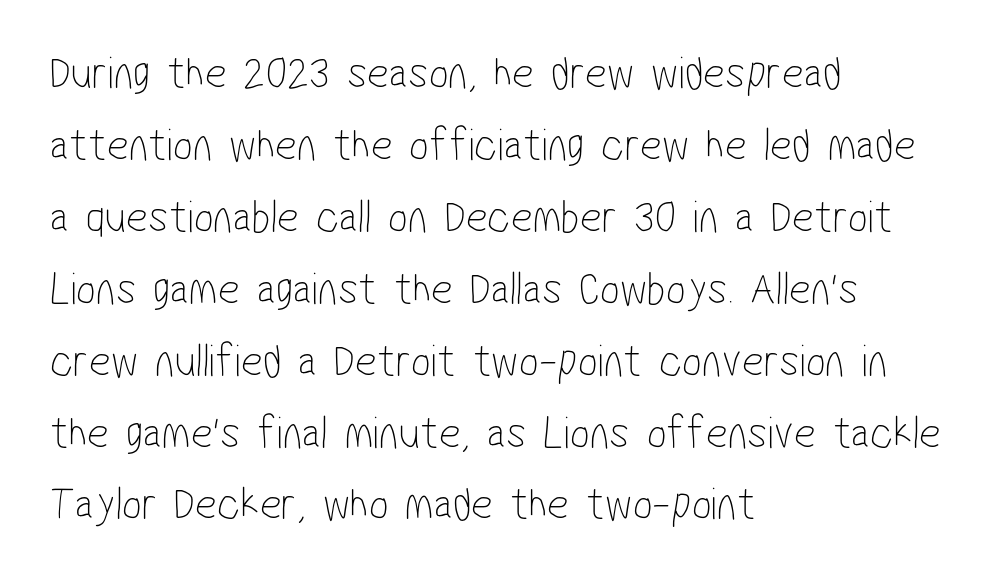
The passage shown is typeset with a sans-serif family. The text block is weighted toward the left margin, trailing off unevenly rightward. Tracking here is standard; glyphs follow each other at the usual distance. Beneath every word, the page is bare. The space between consecutive lines is moderate. This is not heavy type; no bold has been used.
